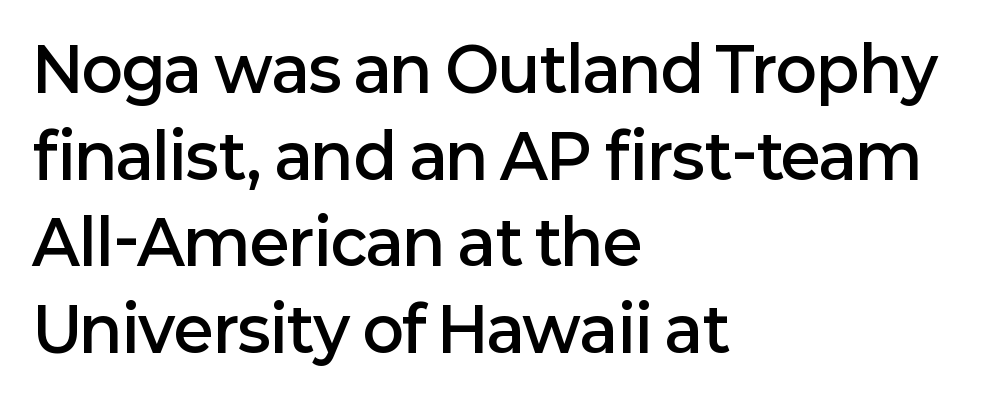
The image shows 61 px semibold sans-serif type, upright; set left-aligned, normal line spacing (1.42x), normal letter spacing, not underlined; low stroke contrast and a medium x-height.
